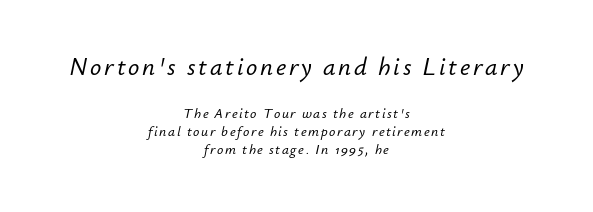
Q: Is the text italic (slanted)? A: Yes, it leans right by about 12 degrees.
Q: Is the text underlined? A: No.
Q: How is the paragraph aligned? A: Centered.
Q: Is the spacing between lines tight, normal or loose? A: Normal.
Q: Which block of text is set in a larger size, the first (top) or the second (bottom)? A: The first (top) one.
